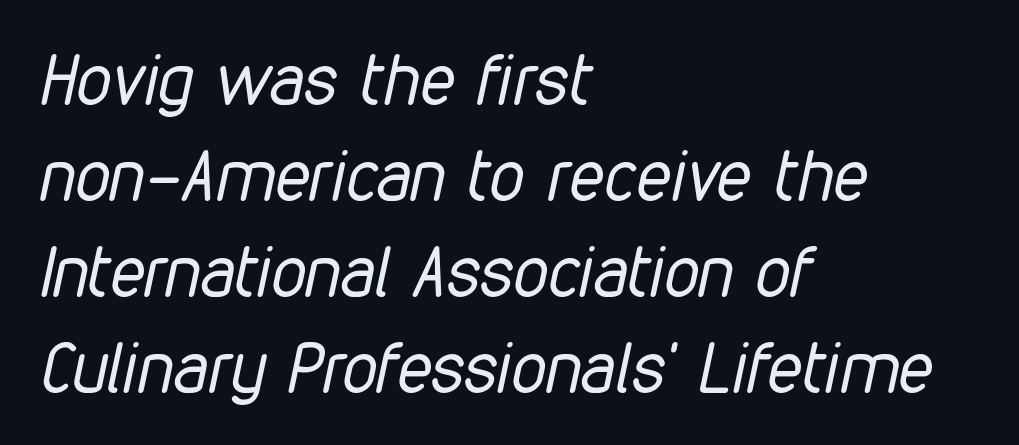
Q: Is the text bold? A: No.
Q: Is the text italic (slanted)? A: Yes, it leans right by about 12 degrees.
Q: Is the text underlined? A: No.
Q: How is the paragraph aligned? A: Left-aligned.
Q: Is the spacing between letters normal or unusually wide? A: Normal.
Q: Is the spacing between lines tight, normal or loose? A: Normal.
Q: Width (condensed, normal, or wide)? A: Condensed.
Q: Stroke contrast? A: Low.
Q: x-height? A: Medium.
Q: Monospaced? A: No.
